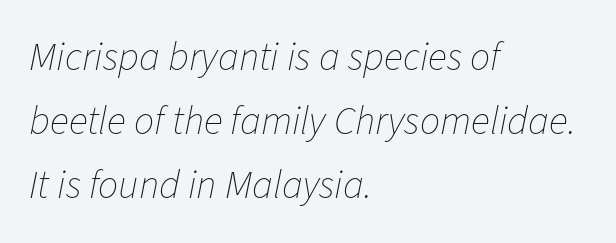
{"italic": "yes", "lean": "right", "slant_degrees": 11, "bold": "no", "weight": "thin", "width": "normal", "stroke_contrast": "low", "x_height": "medium", "monospaced": "no", "underline": "no", "align": "left", "line_spacing": "normal", "line_spacing_ratio": 1.6, "letter_spacing": "normal", "letter_spacing_em": 0.0, "glyph_px": 40}
